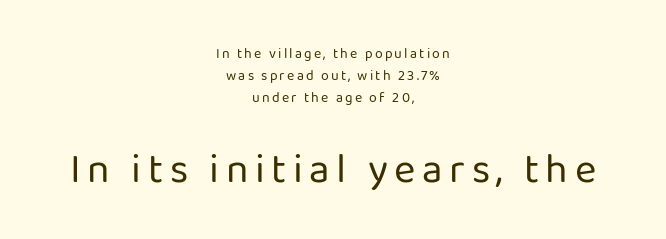
This rendering employs a face without finishing strokes, i.e., a sans-serif. Size contrast runs from small at the top to large at the bottom. This is the regular roman posture of the typeface. The weight would be labelled regular, book, light, or lighter still. Note the varied advance widths — an 'i' is clearly narrower than an 'm'. Casual observation: everything's sitting right in the middle.
